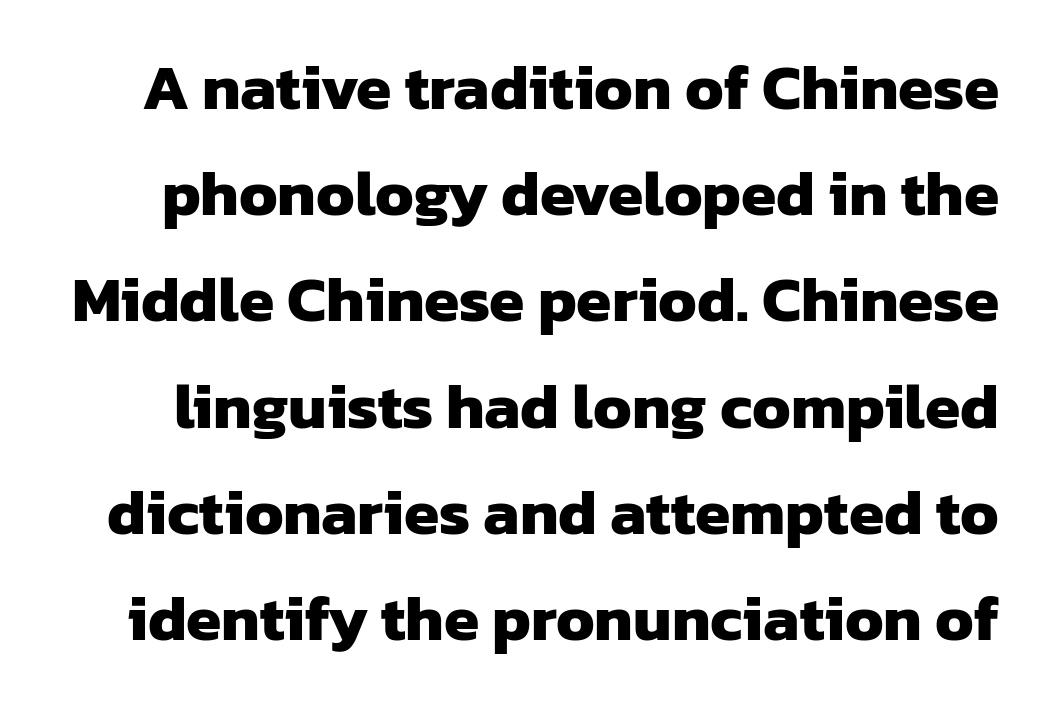
Q: Is the text bold? A: Yes.
Q: Is the typeface a serif or a sans-serif typeface? A: Sans-serif.
Q: Is the text underlined? A: No.
Q: Is the spacing between letters normal or unusually wide? A: Normal.
Q: Is the spacing between lines tight, normal or loose? A: Normal.
Q: Width (condensed, normal, or wide)? A: Normal.
Q: Stroke contrast? A: Low.
Q: x-height? A: Medium.
Q: Monospaced? A: No.
